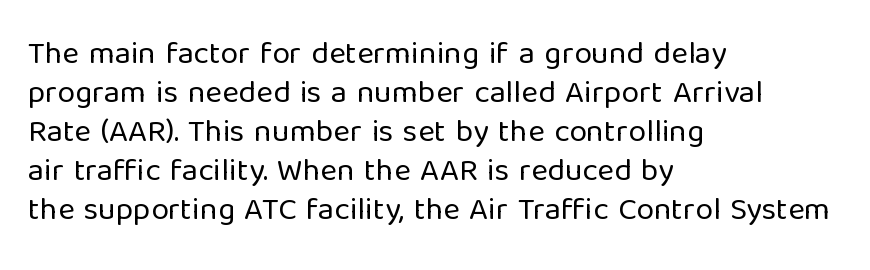
The image shows 32 px regular-weight sans-serif type, upright; set left-aligned, line spacing 1.22x, normal letter spacing, not underlined; low stroke contrast and a medium x-height.
